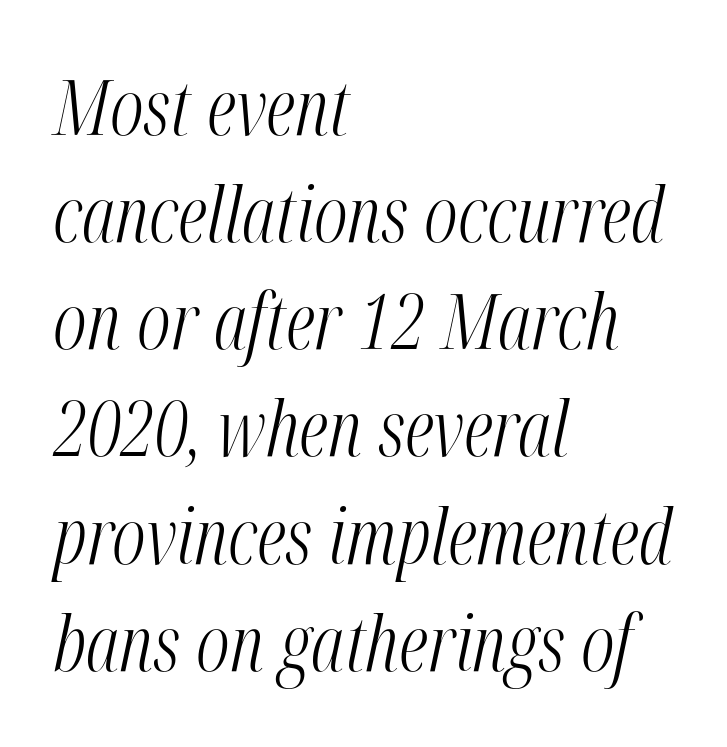
{"italic": "yes", "lean": "right", "slant_degrees": 12, "bold": "no", "weight": "light", "width": "condensed", "stroke_contrast": "medium", "x_height": "medium", "monospaced": "no", "underline": "no", "align": "left", "line_spacing": "normal", "line_spacing_ratio": 1.41, "letter_spacing": "normal", "letter_spacing_em": 0.0, "glyph_px": 76}
